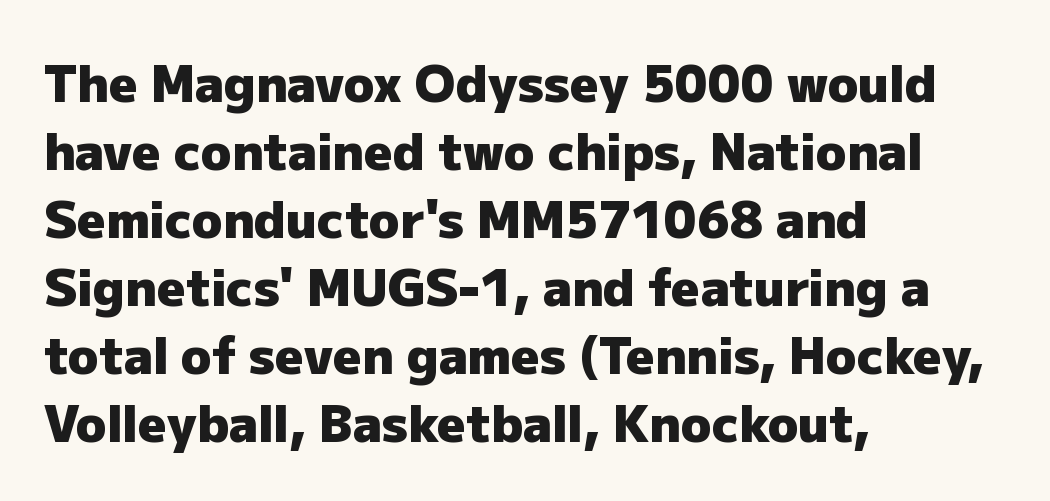
{"serif": "no", "italic": "no", "bold": "yes", "weight": "heavy", "width": "normal", "stroke_contrast": "low", "x_height": "medium", "monospaced": "no", "underline": "no", "align": "left", "line_spacing": "normal", "line_spacing_ratio": 1.36, "letter_spacing": "normal", "letter_spacing_em": 0.0, "glyph_px": 50}
